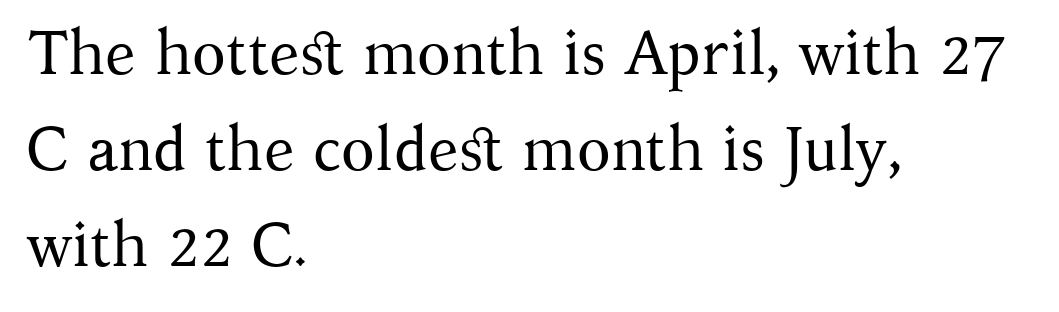
The image shows 62 px regular-weight serif type, upright; set left-aligned, normal line spacing (1.55x), normal letter spacing, not underlined; medium stroke contrast and a medium x-height.
